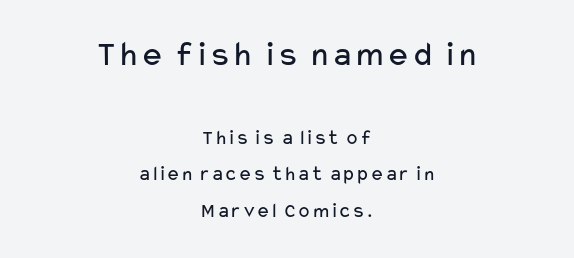
Q: Is the text bold? A: No.
Q: Is the text italic (slanted)? A: No, it is upright.
Q: Is the typeface a serif or a sans-serif typeface? A: Sans-serif.
Q: Is the text underlined? A: No.
Q: How is the paragraph aligned? A: Centered.
Q: Is the spacing between letters normal or unusually wide? A: Normal.
Q: Which block of text is set in a larger size, the first (top) or the second (bottom)? A: The first (top) one.
Q: Width (condensed, normal, or wide)? A: Wide.
Q: Stroke contrast? A: Low.
Q: x-height? A: Medium.
Q: Monospaced? A: No.
